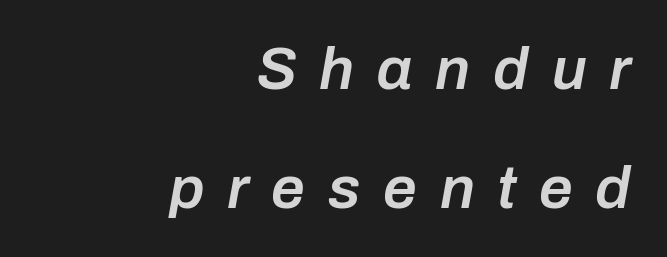
{"italic": "yes", "lean": "right", "slant_degrees": 10, "bold": "semi", "weight": "semibold", "width": "normal", "stroke_contrast": "low", "x_height": "medium", "monospaced": "no", "underline": "no", "align": "right", "line_spacing": "loose", "line_spacing_ratio": 1.98, "letter_spacing": "wide", "letter_spacing_em": 0.38, "glyph_px": 60}
